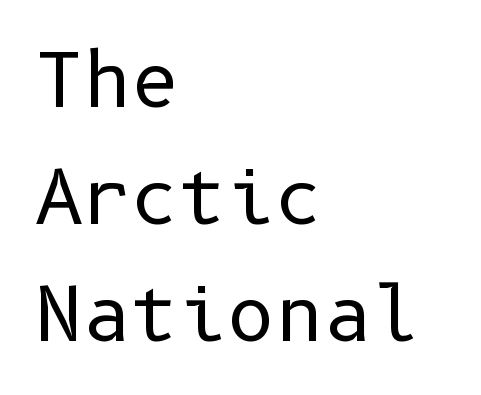
{"serif": "no", "italic": "no", "bold": "no", "weight": "regular", "width": "normal", "stroke_contrast": "low", "x_height": "medium", "underline": "no", "align": "left", "line_spacing": "normal", "line_spacing_ratio": 1.58, "letter_spacing": "normal", "letter_spacing_em": 0.0, "glyph_px": 74}
